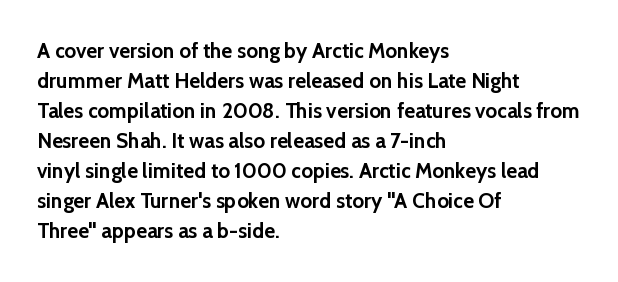
{"italic": "no", "bold": "yes", "underline": "no", "align": "left", "line_spacing": "normal", "line_spacing_ratio": 1.43, "letter_spacing": "normal", "letter_spacing_em": 0.0, "glyph_px": 21}
